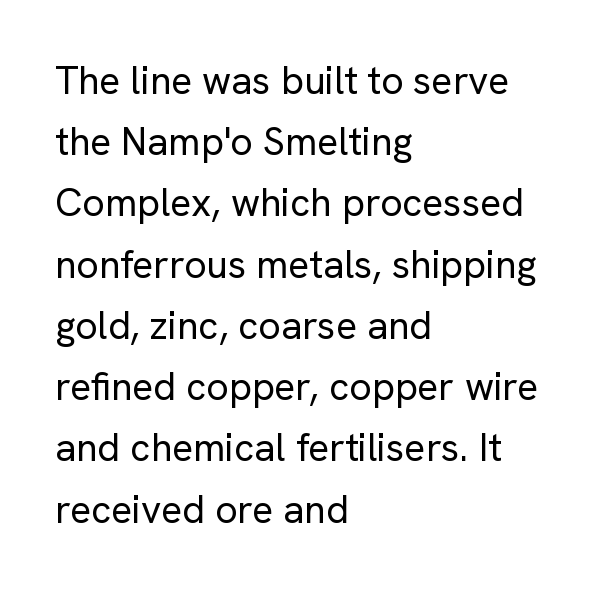
Here the designer chose a conventional face with non-uniform glyph widths. The letterforms sit shoulder to shoulder at normal distance. Grotesque or geometric, the face here clearly has no serifs. Short and long lines alike share a common starting point at left. Plain, unruled lines of type. The font's upright variant was chosen for this text.
